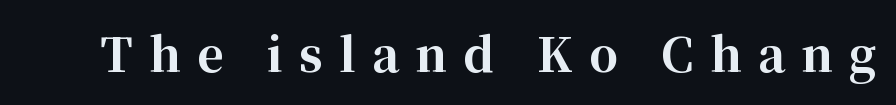
{"serif": "yes", "italic": "no", "bold": "yes", "weight": "bold", "width": "normal", "stroke_contrast": "high", "x_height": "medium", "monospaced": "no", "underline": "no", "letter_spacing": "wide", "letter_spacing_em": 0.35, "glyph_px": 46}
